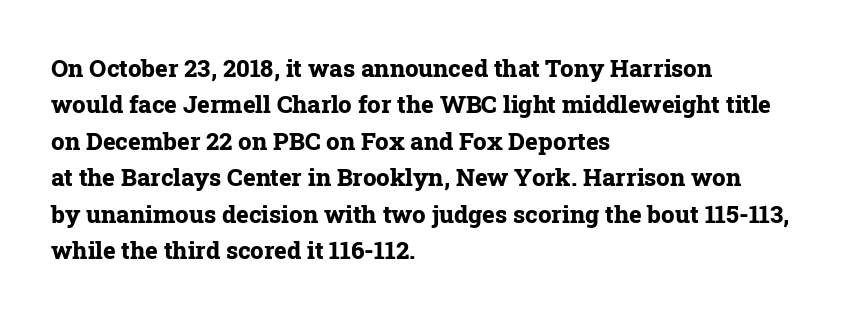
The image shows 24 px bold type, upright; set left-aligned, normal line spacing (1.52x), normal letter spacing, not underlined.
